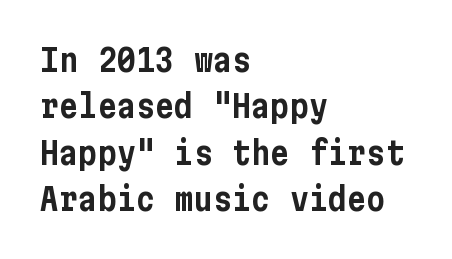
Q: Is the text italic (slanted)? A: No, it is upright.
Q: Is the typeface a serif or a sans-serif typeface? A: Sans-serif.
Q: Is the text underlined? A: No.
Q: How is the paragraph aligned? A: Left-aligned.
Q: Is the spacing between letters normal or unusually wide? A: Normal.
Q: Is the spacing between lines tight, normal or loose? A: Normal.
Q: Width (condensed, normal, or wide)? A: Condensed.
Q: Stroke contrast? A: Low.
Q: x-height? A: Medium.
